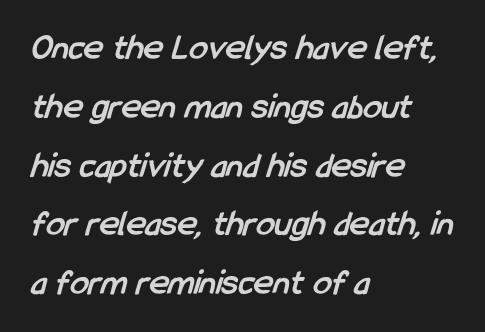
Proportional: the letters do not fall into vertical columns. These lines carry a lot of weight — the face is fully bold. Reading down the block, your eye returns to a fixed left position each line. The gap between lines stays unmarked. Does the leading feel generous? No, just average.
